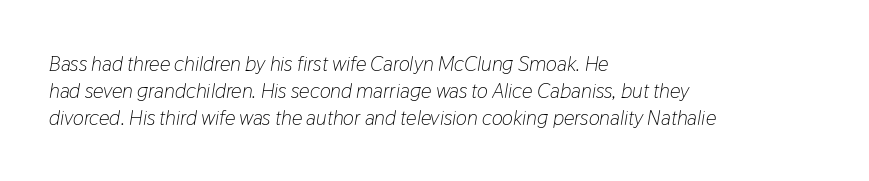
The image shows 21 px text type, italic (leaning right); set left-aligned, normal line spacing (1.28x), normal letter spacing, not underlined.
